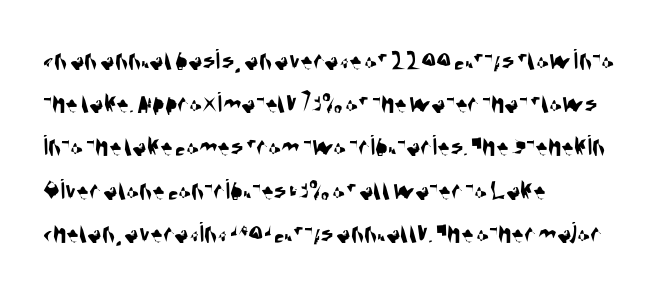
The image shows 30 px condensed sans-serif type; set left-aligned, normal line spacing (1.44x), normal letter spacing, not underlined; medium stroke contrast and a large x-height.
